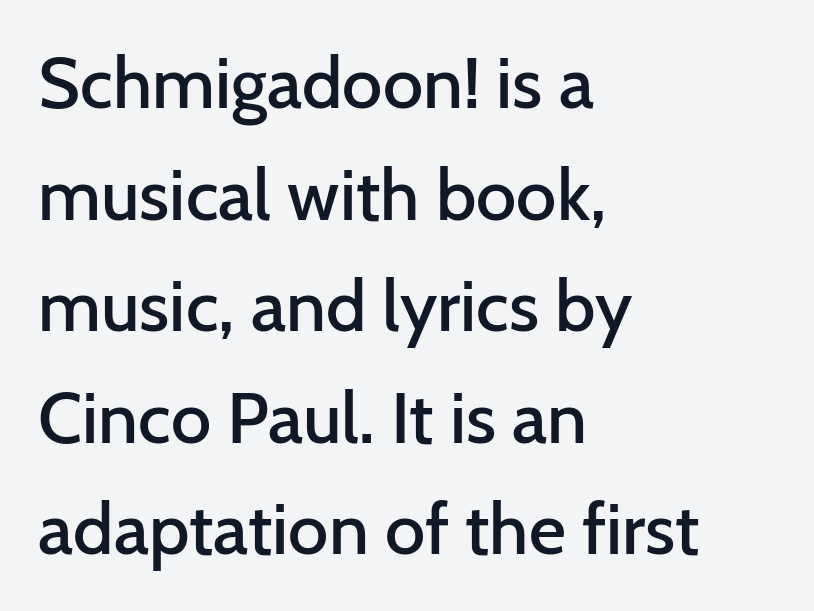
Q: Is the text bold? A: Semi-bold.
Q: Is the text italic (slanted)? A: No, it is upright.
Q: Is the typeface a serif or a sans-serif typeface? A: Sans-serif.
Q: Is the text underlined? A: No.
Q: How is the paragraph aligned? A: Left-aligned.
Q: Is the spacing between letters normal or unusually wide? A: Normal.
Q: Is the spacing between lines tight, normal or loose? A: Normal.
Q: Width (condensed, normal, or wide)? A: Normal.
Q: Stroke contrast? A: Low.
Q: x-height? A: Medium.
Q: Monospaced? A: No.
